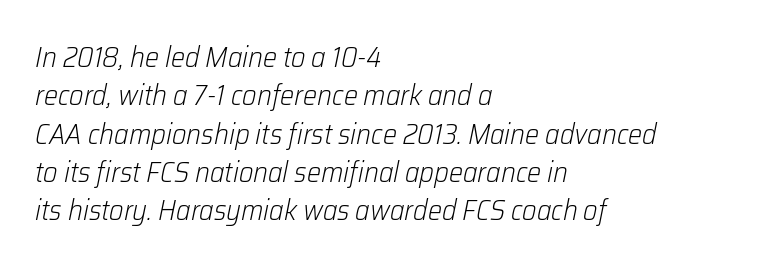
{"italic": "yes", "lean": "right", "slant_degrees": 12, "bold": "no", "weight": "light", "width": "normal", "stroke_contrast": "low", "x_height": "medium", "monospaced": "no", "underline": "no", "align": "left", "line_spacing": "normal", "line_spacing_ratio": 1.37, "letter_spacing": "normal", "letter_spacing_em": 0.0, "glyph_px": 28}
